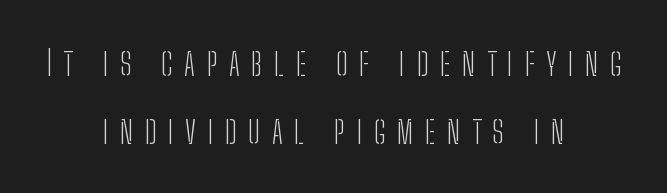
The image shows 35 px light, condensed sans-serif type, upright; set centered, loose line spacing (1.94x), unusually wide letter spacing (+0.33 em), not underlined; low stroke contrast and a medium x-height.
